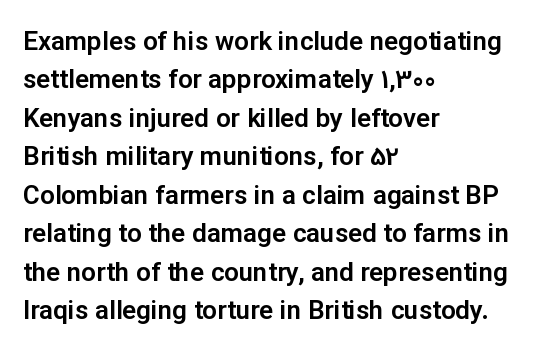
These lines keep a tight, regular rhythm from letter to letter. A student would call this left alignment; a typographer would say flush left, rag right. Descenders are the only things crossing below the line. Evenly set lines give the paragraph a standard silhouette. Ordinary non-slanted type is in use.
